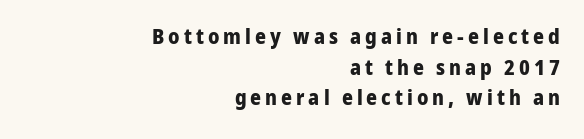
The image shows 21 px bold type, upright; set right-aligned, normal line spacing (1.46x), not underlined.
